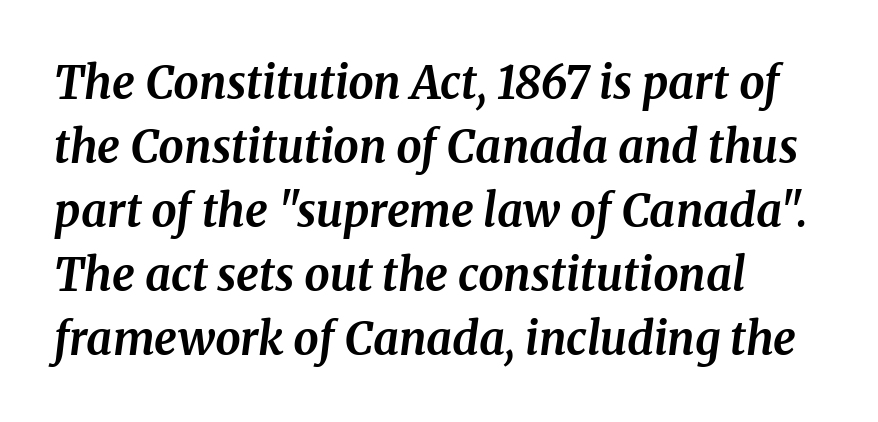
Q: Is the text bold? A: Yes.
Q: Is the text italic (slanted)? A: Yes, it leans right by about 8 degrees.
Q: Is the typeface a serif or a sans-serif typeface? A: Serif.
Q: Is the text underlined? A: No.
Q: How is the paragraph aligned? A: Left-aligned.
Q: Is the spacing between letters normal or unusually wide? A: Normal.
Q: Is the spacing between lines tight, normal or loose? A: Normal.
Q: Width (condensed, normal, or wide)? A: Normal.
Q: Stroke contrast? A: Medium.
Q: x-height? A: Medium.
Q: Monospaced? A: No.
